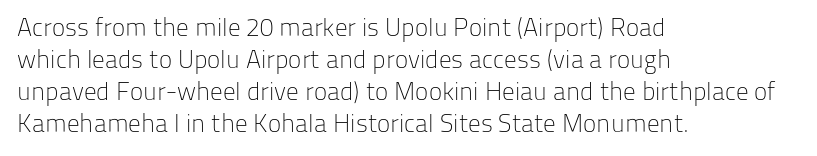
{"italic": "no", "bold": "no", "underline": "no", "align": "left", "line_spacing": "normal", "line_spacing_ratio": 1.28, "letter_spacing": "normal", "letter_spacing_em": 0.0, "glyph_px": 25}
